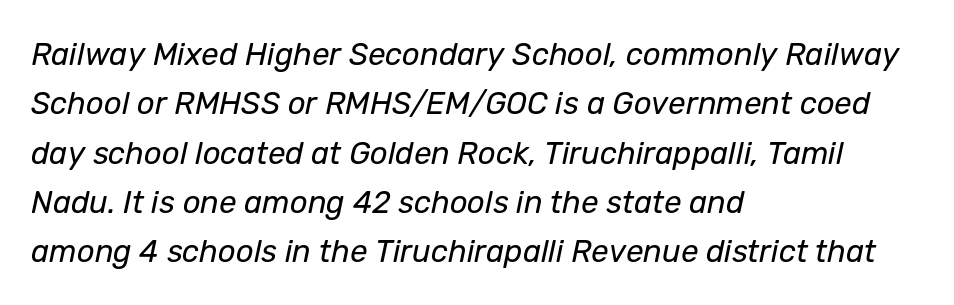
The image shows 31 px regular-weight type, italic (leaning right); set left-aligned, normal line spacing (1.59x), normal letter spacing, not underlined; low stroke contrast and a medium x-height.
